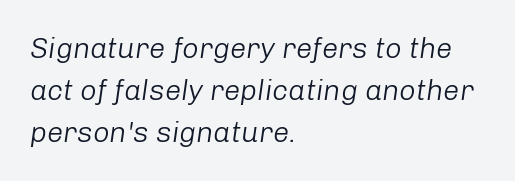
Q: Is the text bold? A: No.
Q: Is the text italic (slanted)? A: Yes, it leans right by about 8 degrees.
Q: Is the text underlined? A: No.
Q: How is the paragraph aligned? A: Left-aligned.
Q: Is the spacing between letters normal or unusually wide? A: Normal.
Q: Is the spacing between lines tight, normal or loose? A: Normal.
Q: Width (condensed, normal, or wide)? A: Normal.
Q: Stroke contrast? A: Low.
Q: x-height? A: Medium.
Q: Monospaced? A: No.
